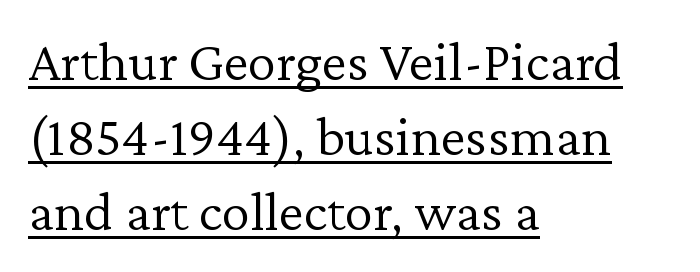
Q: Is the text bold? A: No.
Q: Is the text italic (slanted)? A: No, it is upright.
Q: Is the typeface a serif or a sans-serif typeface? A: Serif.
Q: Is the text underlined? A: Yes.
Q: How is the paragraph aligned? A: Left-aligned.
Q: Is the spacing between letters normal or unusually wide? A: Normal.
Q: Is the spacing between lines tight, normal or loose? A: Normal.
Q: Width (condensed, normal, or wide)? A: Normal.
Q: Stroke contrast? A: Low.
Q: x-height? A: Medium.
Q: Monospaced? A: No.
